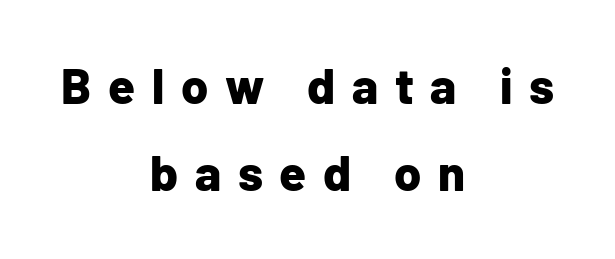
The image shows 49 px bold sans-serif type, upright; set centered, line spacing 1.78x, unusually wide letter spacing (+0.34 em), not underlined; low stroke contrast and a medium x-height.
